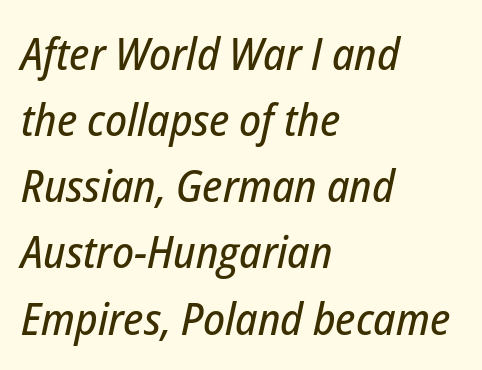
Vertical spacing — default. Alignment: flush left. The specimen omits any rule beneath the text block's lines. These lines keep a tight, regular rhythm from letter to letter.
